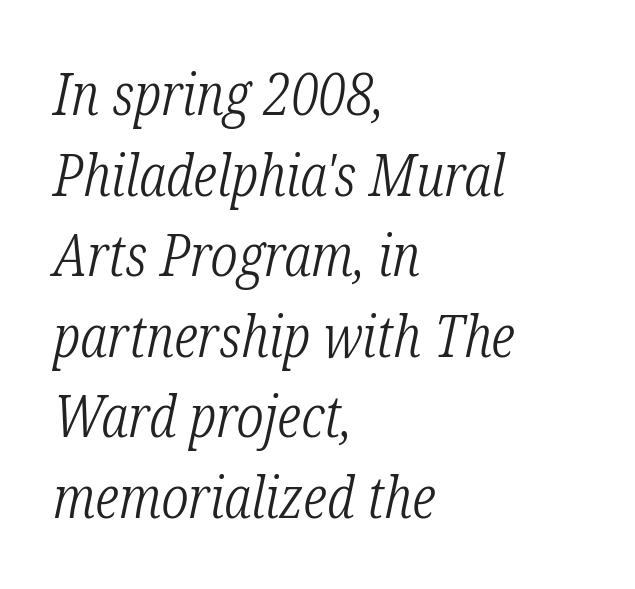
{"serif": "yes", "italic": "yes", "lean": "right", "slant_degrees": 12, "bold": "no", "weight": "light", "width": "condensed", "stroke_contrast": "low", "x_height": "medium", "monospaced": "no", "underline": "no", "align": "left", "line_spacing": "normal", "line_spacing_ratio": 1.39, "letter_spacing": "normal", "letter_spacing_em": 0.0, "glyph_px": 58}
